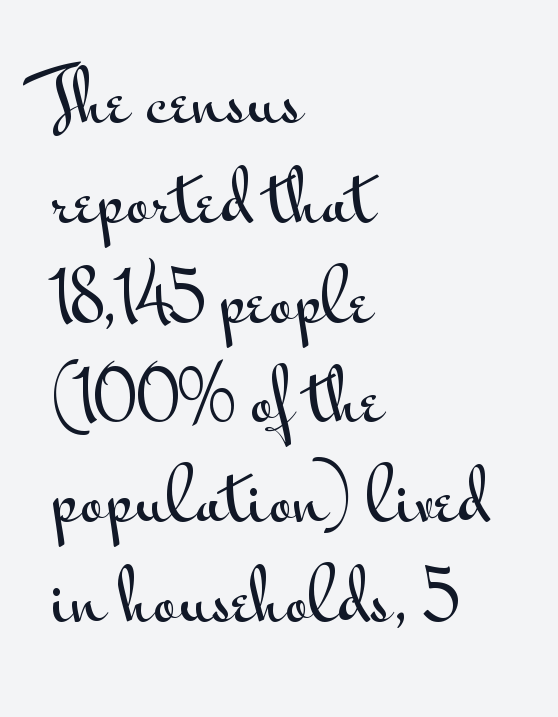
The image shows 67 px wide sans-serif type; set left-aligned, normal line spacing (1.49x), normal letter spacing, not underlined; medium stroke contrast and a small x-height.
